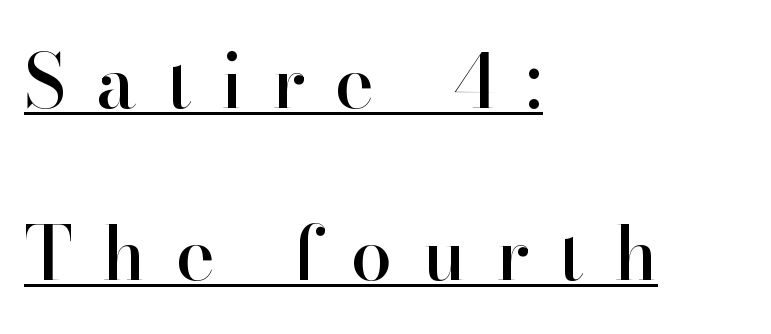
Q: Is the text italic (slanted)? A: No, it is upright.
Q: Is the typeface a serif or a sans-serif typeface? A: Serif.
Q: Is the text underlined? A: Yes.
Q: How is the paragraph aligned? A: Left-aligned.
Q: Is the spacing between letters normal or unusually wide? A: Unusually wide.
Q: Is the spacing between lines tight, normal or loose? A: Loose.
Q: Width (condensed, normal, or wide)? A: Normal.
Q: Stroke contrast? A: High.
Q: x-height? A: Small.
Q: Monospaced? A: No.
